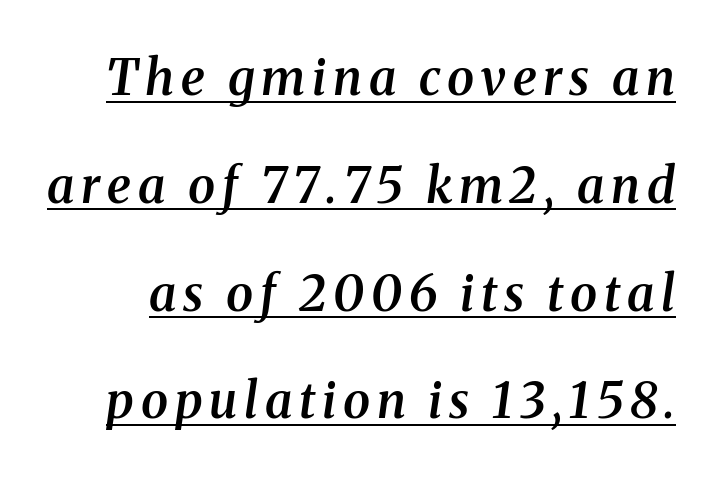
Q: Is the text bold? A: Semi-bold.
Q: Is the text italic (slanted)? A: Yes, it leans right by about 8 degrees.
Q: Is the typeface a serif or a sans-serif typeface? A: Serif.
Q: Is the text underlined? A: Yes.
Q: Is the spacing between lines tight, normal or loose? A: Loose.
Q: Width (condensed, normal, or wide)? A: Normal.
Q: Stroke contrast? A: Medium.
Q: x-height? A: Medium.
Q: Monospaced? A: No.
